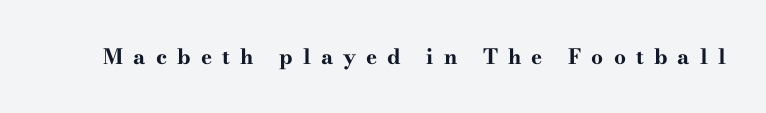
Q: Is the text bold? A: Yes.
Q: Is the text italic (slanted)? A: No, it is upright.
Q: Is the text underlined? A: No.
Q: Is the spacing between letters normal or unusually wide? A: Unusually wide.
